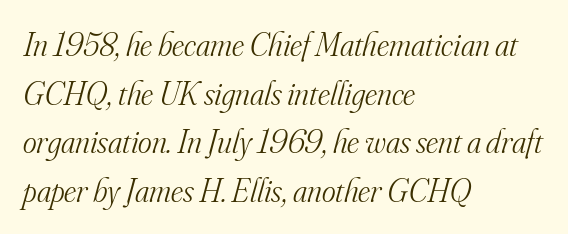
The image shows 33 px light serif type, italic (leaning right); set left-aligned, normal line spacing (1.47x), normal letter spacing, not underlined; medium stroke contrast and a small x-height.
